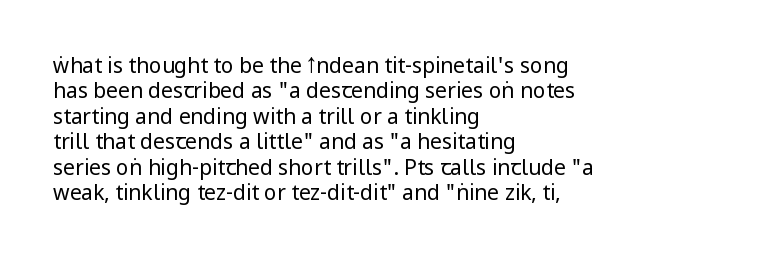
Q: Is the text bold? A: No.
Q: Is the text italic (slanted)? A: No, it is upright.
Q: Is the text underlined? A: No.
Q: How is the paragraph aligned? A: Left-aligned.
Q: Is the spacing between letters normal or unusually wide? A: Normal.
